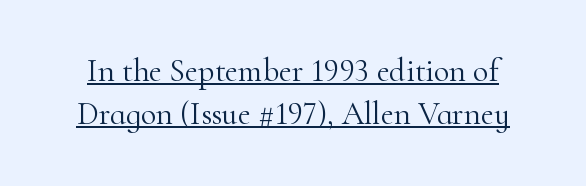
Beneath each row of characters lies a ruled line. The typography opts for an upright posture over an oblique one. A typesetter would call this proportional, since set widths differ per character. How would I describe the line gaps? Plain and ordinary. No letter is thick-stroked: the sample isn't bold. Type style note: has serifs.
